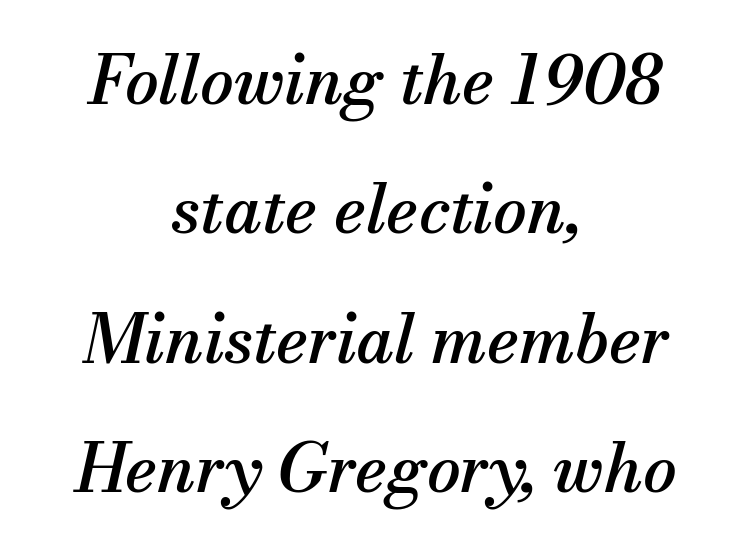
The passage shown is typeset with a serif family. Caption: multi-line text, centered on the measure. Here the designer chose a conventional face with non-uniform glyph widths. How would I describe the line gaps? Wide and relaxed.
